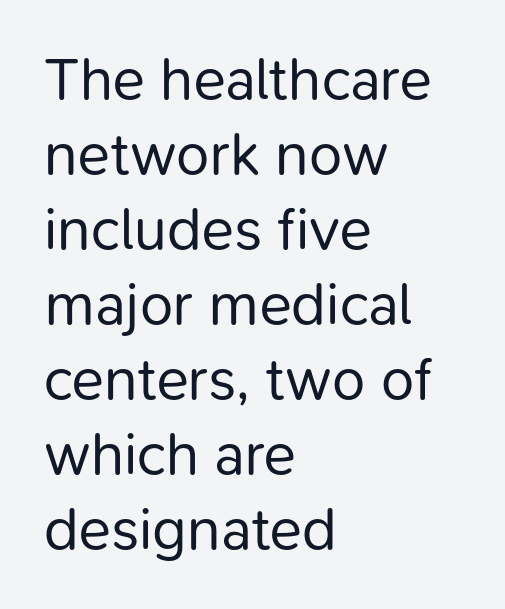
Q: Is the text bold? A: No.
Q: Is the text italic (slanted)? A: No, it is upright.
Q: Is the typeface a serif or a sans-serif typeface? A: Sans-serif.
Q: Is the text underlined? A: No.
Q: How is the paragraph aligned? A: Left-aligned.
Q: Is the spacing between letters normal or unusually wide? A: Normal.
Q: Is the spacing between lines tight, normal or loose? A: Normal.
Q: Width (condensed, normal, or wide)? A: Normal.
Q: Stroke contrast? A: Low.
Q: x-height? A: Medium.
Q: Monospaced? A: No.
